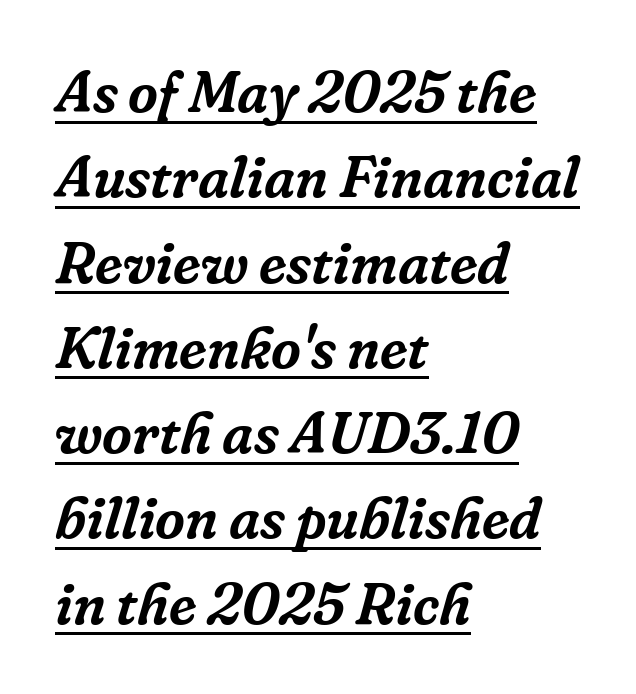
The image shows 58 px serif type, italic (leaning right); set left-aligned, normal line spacing (1.47x), normal letter spacing, underlined; low stroke contrast and a medium x-height.
